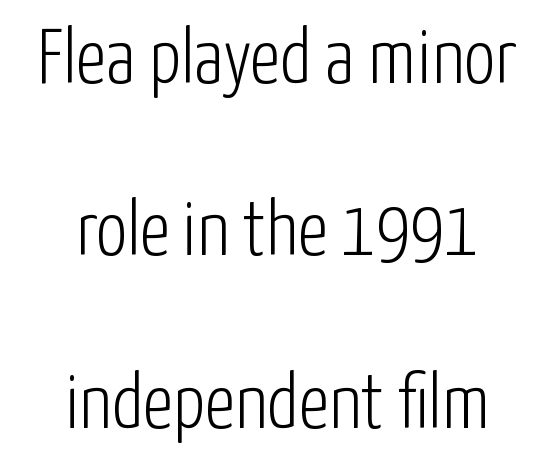
Vertical spacing — loose. Tracking here is standard; glyphs follow each other at the usual distance. The font sits on the lighter half of the weight spectrum, regular included. Does the lettering tilt? It doesn't — this is upright.
